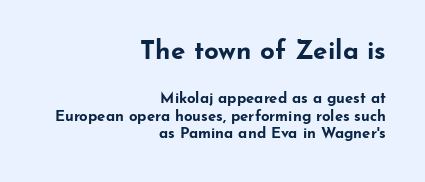
The image shows 26 px bold type, upright; set right-aligned, line spacing 1.19x, normal letter spacing, not underlined; the first (top) block is 1.73x larger.
